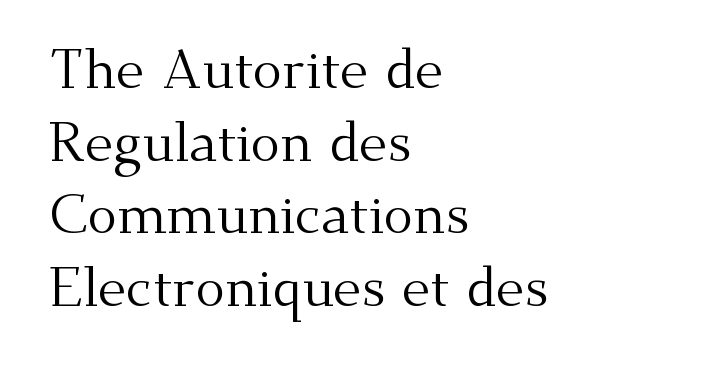
Q: Is the text bold? A: No.
Q: Is the text italic (slanted)? A: No, it is upright.
Q: Is the typeface a serif or a sans-serif typeface? A: Serif.
Q: Is the text underlined? A: No.
Q: How is the paragraph aligned? A: Left-aligned.
Q: Is the spacing between letters normal or unusually wide? A: Normal.
Q: Is the spacing between lines tight, normal or loose? A: Normal.
Q: Width (condensed, normal, or wide)? A: Normal.
Q: Stroke contrast? A: Medium.
Q: x-height? A: Small.
Q: Monospaced? A: No.
